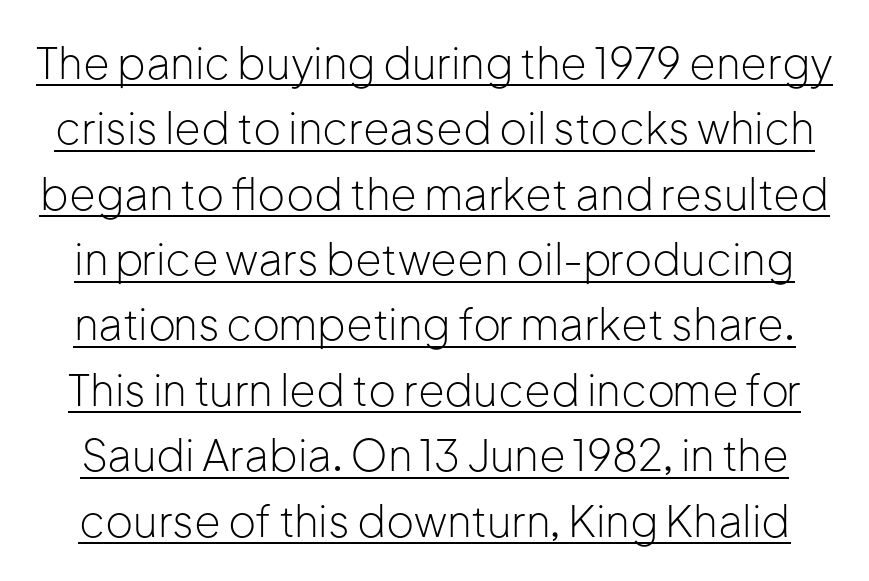
Q: Is the text bold? A: No.
Q: Is the text italic (slanted)? A: No, it is upright.
Q: Is the typeface a serif or a sans-serif typeface? A: Sans-serif.
Q: Is the text underlined? A: Yes.
Q: Is the spacing between letters normal or unusually wide? A: Normal.
Q: Is the spacing between lines tight, normal or loose? A: Normal.
Q: Width (condensed, normal, or wide)? A: Normal.
Q: Stroke contrast? A: Low.
Q: x-height? A: Medium.
Q: Monospaced? A: No.
